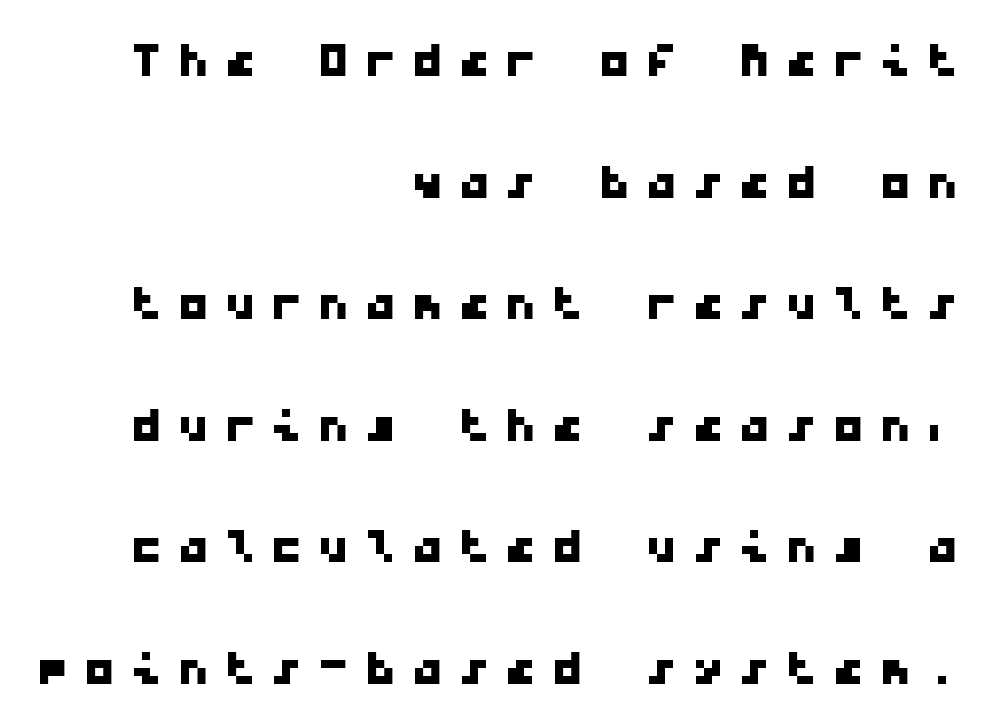
{"serif": "no", "width": "wide", "stroke_contrast": "low", "x_height": "medium", "monospaced": "yes", "underline": "no", "align": "right", "line_spacing_ratio": 1.87, "letter_spacing": "wide", "letter_spacing_em": 0.22, "glyph_px": 65}
